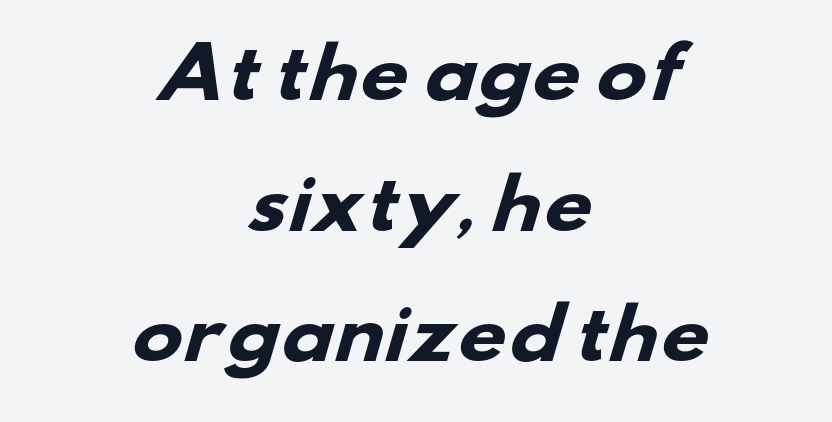
Nope, no serifs anywhere on these letters. Visually the block forms a symmetrical silhouette, jagged on both flanks. Chunky letters — that's bold for sure. Looks like regular typesetting: each glyph gets only the width it needs. Nobody drew a line under any word here. Quick note: interline space is abundant.
